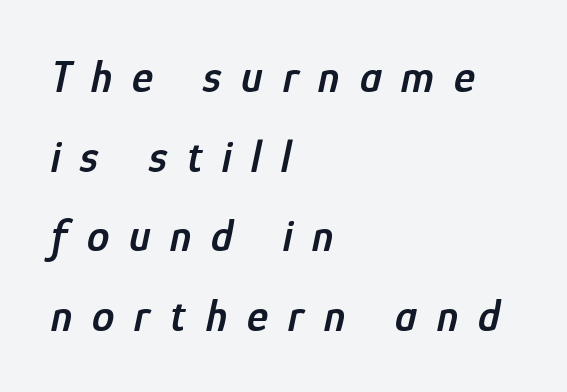
The image shows 45 px semibold, condensed type, italic (leaning right); set left-aligned, line spacing 1.77x, unusually wide letter spacing (+0.44 em), not underlined; low stroke contrast and a medium x-height.
